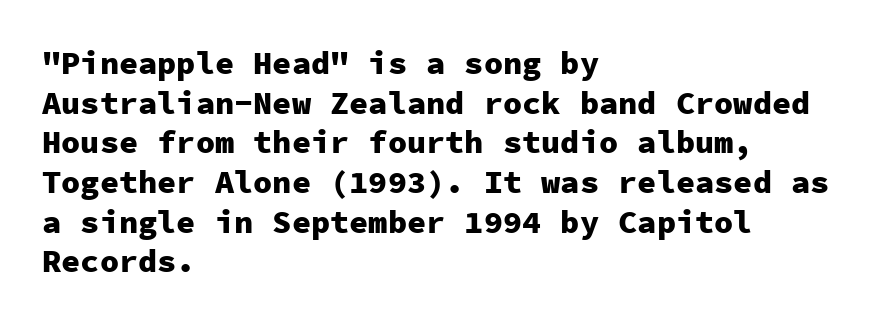
Q: Is the text bold? A: Yes.
Q: Is the text italic (slanted)? A: No, it is upright.
Q: Is the typeface a serif or a sans-serif typeface? A: Sans-serif.
Q: Is the text underlined? A: No.
Q: How is the paragraph aligned? A: Left-aligned.
Q: Is the spacing between letters normal or unusually wide? A: Normal.
Q: Width (condensed, normal, or wide)? A: Normal.
Q: Stroke contrast? A: Low.
Q: x-height? A: Medium.
Q: Monospaced? A: Yes.
